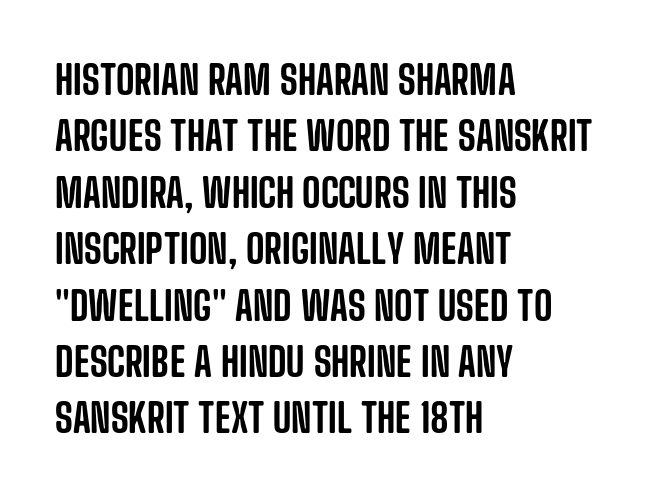
Underlining? Definitely not there. Spacing between characters is what you'd get straight out of the box. Baseline-to-baseline distance is the conventional proportion of letter height. Upright lettering throughout.
